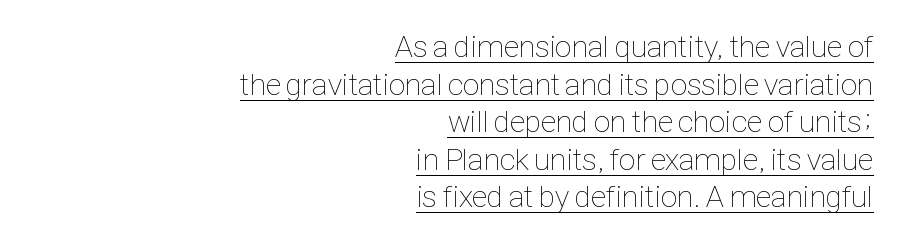
{"italic": "no", "bold": "no", "weight": "thin", "width": "condensed", "stroke_contrast": "low", "x_height": "medium", "monospaced": "no", "underline": "yes", "align": "right", "line_spacing_ratio": 1.21, "letter_spacing": "normal", "letter_spacing_em": 0.0, "glyph_px": 31}
